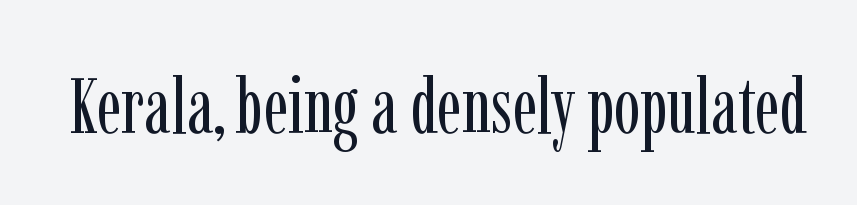
Q: Is the text bold? A: No.
Q: Is the text italic (slanted)? A: No, it is upright.
Q: Is the typeface a serif or a sans-serif typeface? A: Serif.
Q: Is the text underlined? A: No.
Q: Is the spacing between letters normal or unusually wide? A: Normal.
Q: Width (condensed, normal, or wide)? A: Condensed.
Q: Stroke contrast? A: Low.
Q: x-height? A: Medium.
Q: Monospaced? A: No.
